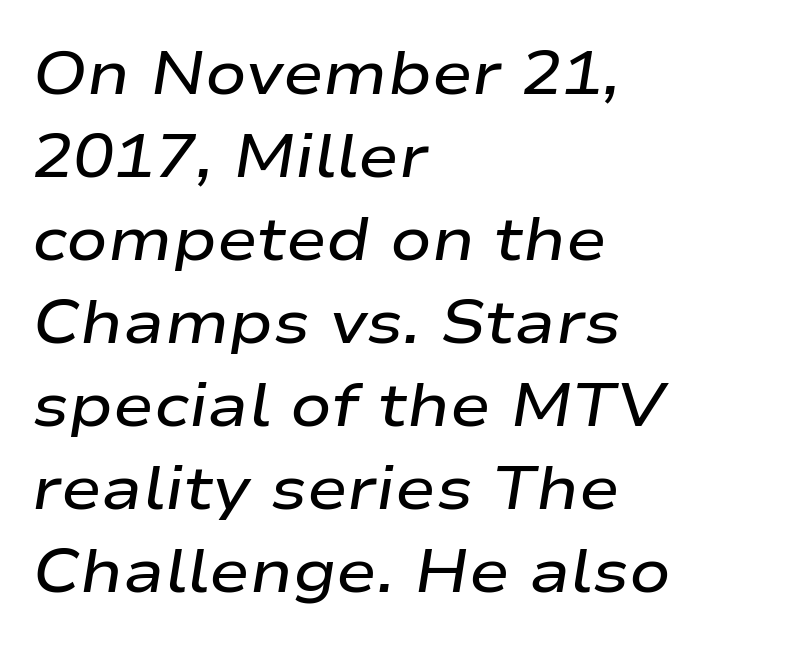
The image shows 61 px semibold, wide type, italic (leaning right); set left-aligned, normal line spacing (1.36x), normal letter spacing, not underlined; low stroke contrast and a medium x-height.
